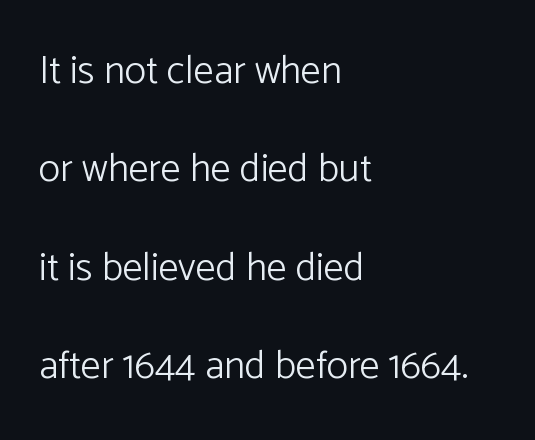
A typesetter would call this proportional, since set widths differ per character. Where is the straight margin? On the left. Interline gaps are noticeably wide in this sample. Heaviness? Minimal to ordinary, like unemphasized prose. Default kerning and tracking; the words read as compact shapes. Tall strokes in this sample are plumb rather than angled.
